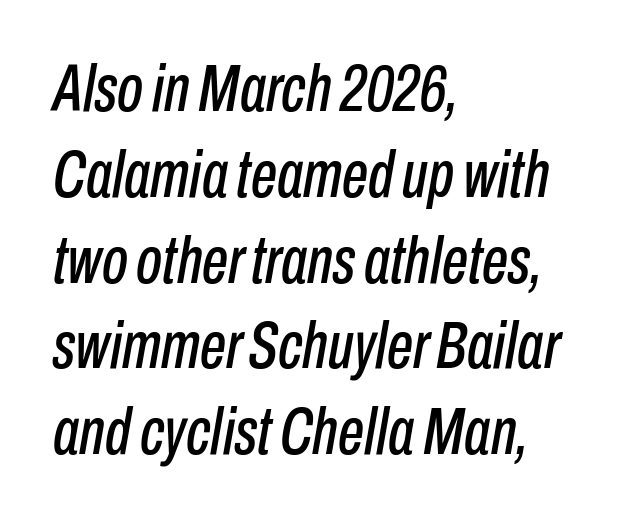
The image shows 66 px condensed type, italic (leaning right); set left-aligned, normal line spacing (1.3x), normal letter spacing, not underlined; low stroke contrast and a medium x-height.
